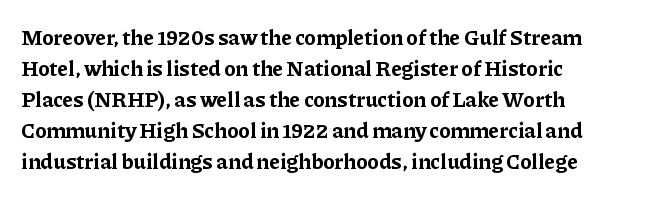
The image shows 21 px bold type, upright; set left-aligned, normal line spacing (1.48x), normal letter spacing, not underlined.
